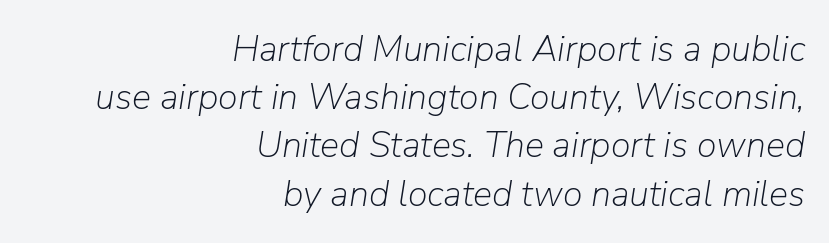
In CSS terms this would be text-align: right. The rendering applies a slant to the glyphs. Only glyphs here, with clear space below each row. Note the varied advance widths — an 'i' is clearly narrower than an 'm'. Compared with a typical body face, this is equally light or lighter still.
